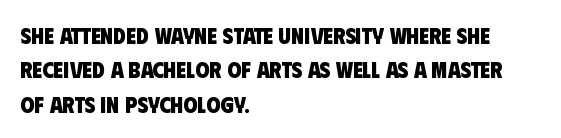
Q: Is the text bold? A: Yes.
Q: Is the text underlined? A: No.
Q: How is the paragraph aligned? A: Left-aligned.
Q: Is the spacing between letters normal or unusually wide? A: Normal.
Q: Is the spacing between lines tight, normal or loose? A: Normal.
